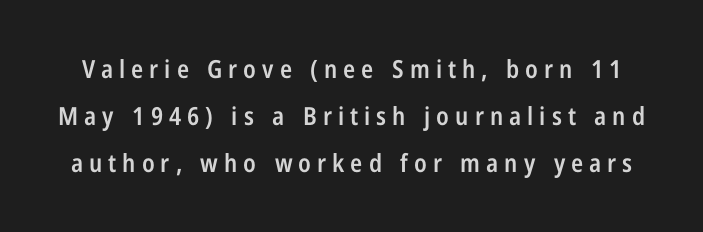
Q: Is the text bold? A: Semi-bold.
Q: Is the text italic (slanted)? A: No, it is upright.
Q: Is the text underlined? A: No.
Q: Is the spacing between letters normal or unusually wide? A: Unusually wide.
